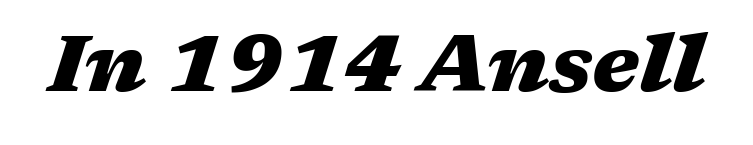
Words float on clear page, feet unadorned. Posture: slanted. Short note: letters normally spaced. The font is running at its bold setting. Looks like regular typesetting: each glyph gets only the width it needs.
